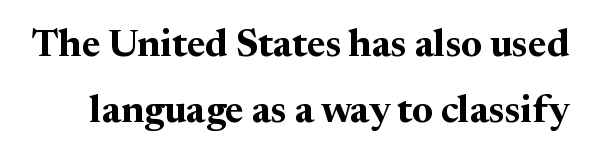
{"serif": "yes", "italic": "no", "bold": "yes", "weight": "bold", "width": "normal", "stroke_contrast": "medium", "x_height": "medium", "monospaced": "no", "underline": "no", "line_spacing_ratio": 1.75, "letter_spacing": "normal", "letter_spacing_em": 0.0, "glyph_px": 38}
